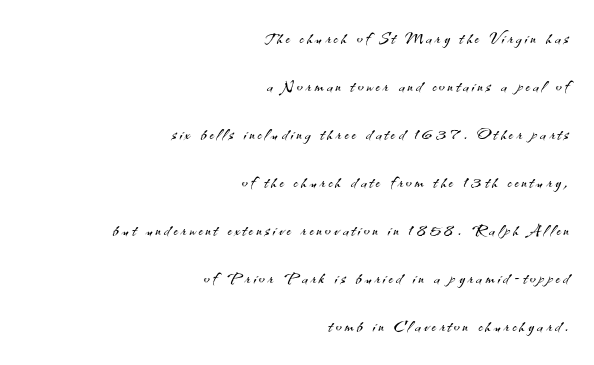
{"bold": "no", "underline": "no", "align": "right", "line_spacing": "loose", "line_spacing_ratio": 2.18, "glyph_px": 22}
